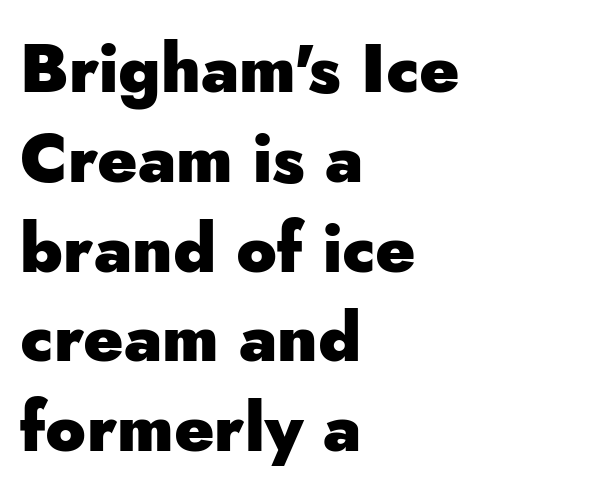
{"serif": "no", "italic": "no", "bold": "yes", "weight": "heavy", "width": "normal", "stroke_contrast": "low", "x_height": "small", "monospaced": "no", "underline": "no", "align": "left", "line_spacing": "normal", "line_spacing_ratio": 1.34, "letter_spacing": "normal", "letter_spacing_em": 0.0, "glyph_px": 67}
